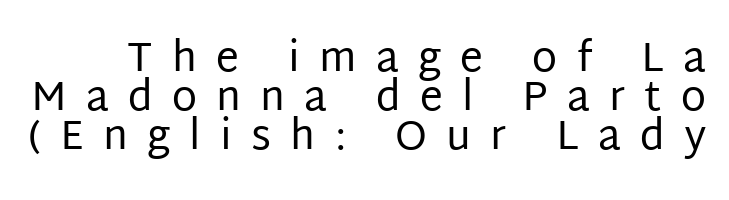
The image shows 41 px regular-weight sans-serif type, upright; set tight line spacing (0.95x), unusually wide letter spacing (+0.47 em), not underlined; low stroke contrast and a large x-height.
